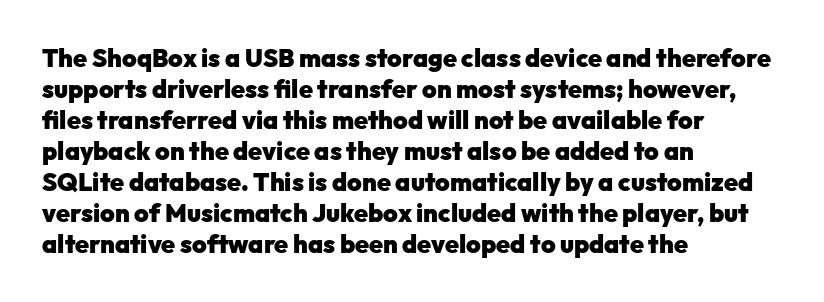
The image shows 25 px bold type, upright; set left-aligned, line spacing 1.24x, normal letter spacing, not underlined.
